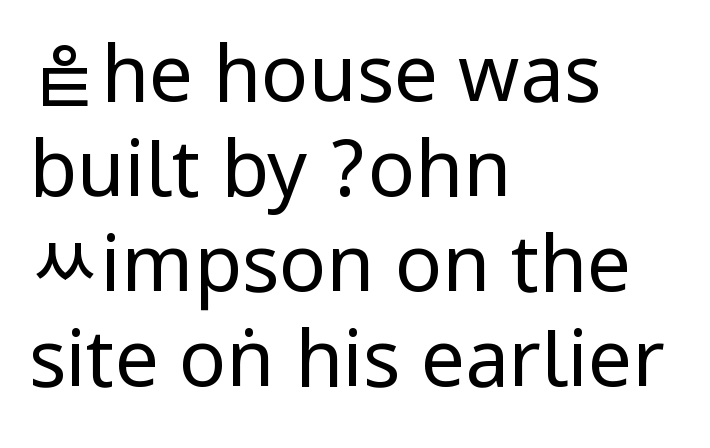
Weight: regular or lighter. The passage shown is not underscored anywhere. Glyph-to-glyph distance matches everyday printed text. The paragraph shown leans on its left margin.
